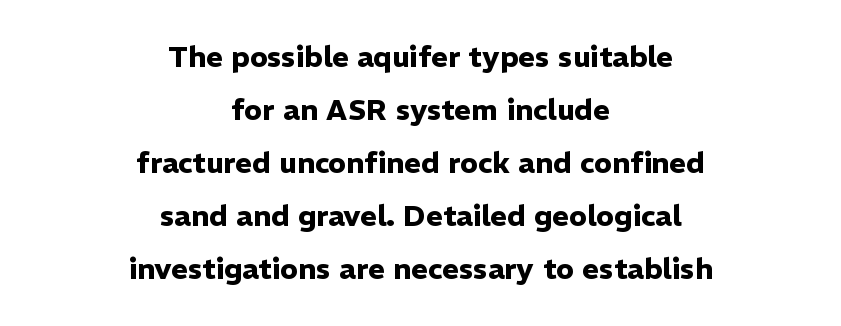
{"serif": "no", "italic": "no", "bold": "yes", "weight": "heavy", "width": "normal", "stroke_contrast": "low", "x_height": "medium", "monospaced": "no", "underline": "no", "align": "center", "line_spacing_ratio": 1.83, "letter_spacing": "normal", "letter_spacing_em": 0.0, "glyph_px": 29}
